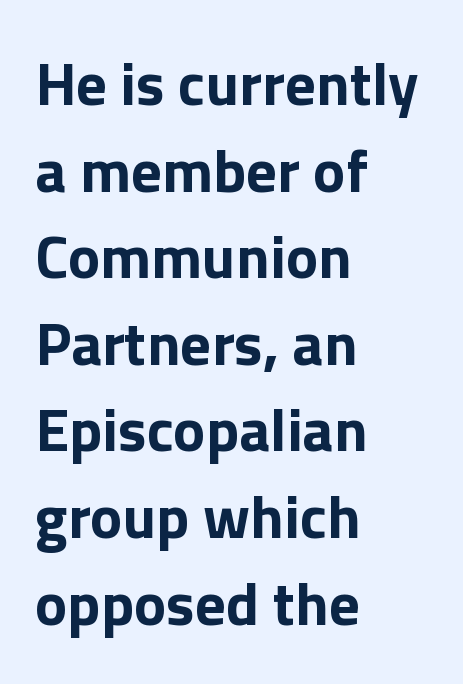
Q: Is the text bold? A: Yes.
Q: Is the text italic (slanted)? A: No, it is upright.
Q: Is the typeface a serif or a sans-serif typeface? A: Sans-serif.
Q: Is the text underlined? A: No.
Q: How is the paragraph aligned? A: Left-aligned.
Q: Is the spacing between letters normal or unusually wide? A: Normal.
Q: Is the spacing between lines tight, normal or loose? A: Normal.
Q: Width (condensed, normal, or wide)? A: Normal.
Q: x-height? A: Medium.
Q: Monospaced? A: No.
